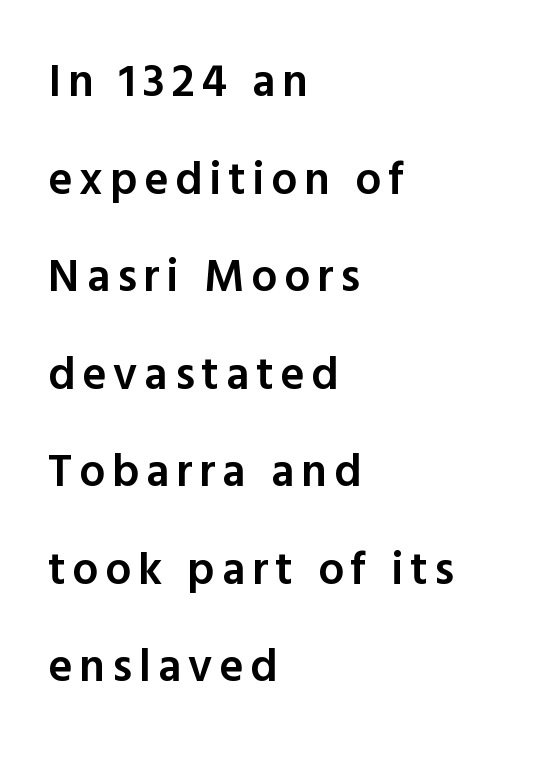
The designer dialed line spacing up above the default. This is roman type, the default non-slanted kind. Horizontally, the lines are justified to the leading edge only. Note: no serifs on the glyphs. The zone under the glyphs is completely vacant.
